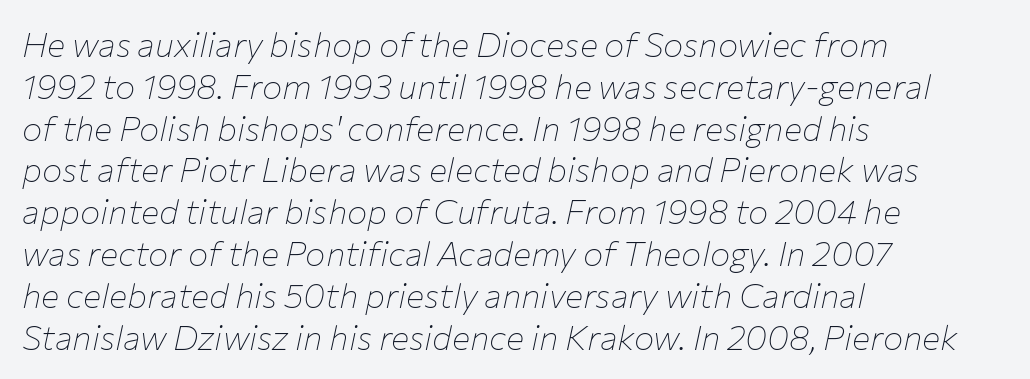
{"italic": "yes", "lean": "right", "slant_degrees": 12, "bold": "no", "weight": "thin", "width": "normal", "stroke_contrast": "low", "x_height": "medium", "monospaced": "no", "underline": "no", "align": "left", "line_spacing_ratio": 1.23, "letter_spacing": "normal", "letter_spacing_em": 0.0, "glyph_px": 34}
